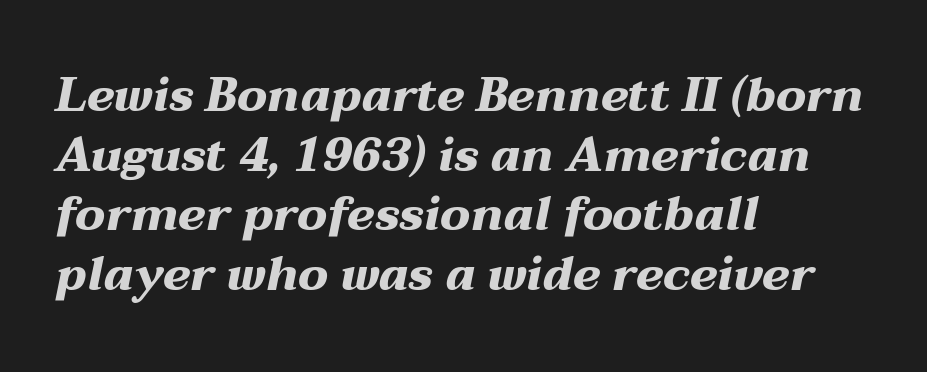
Each letter keeps its own natural width here, so spacing adapts to shape. Each glyph is drawn with heavy, bold strokes. Rule under the text: the space is simply empty. A classic flush-left, rag-right setting is used for this passage. Designer's note — italics engaged.
